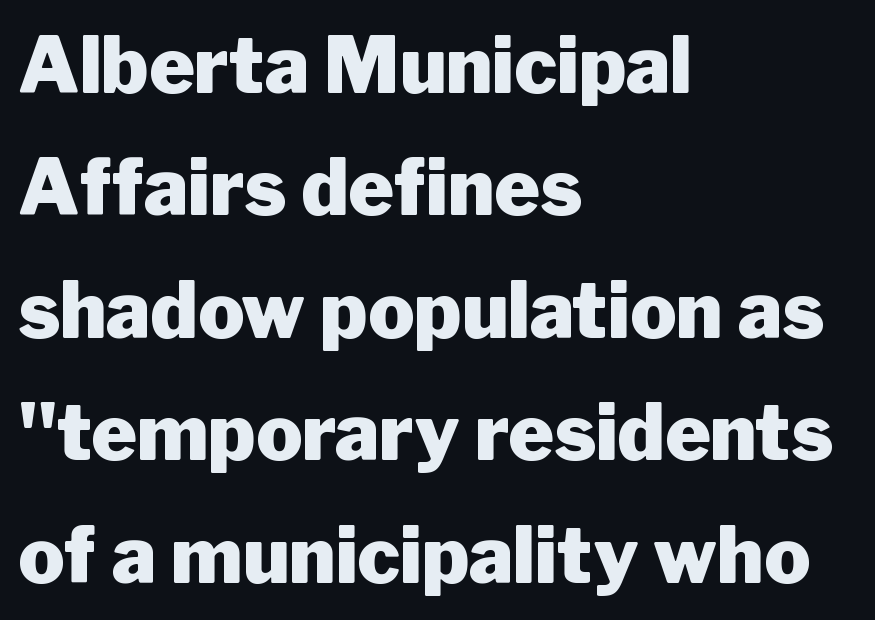
The image shows 77 px heavy sans-serif type, upright; set left-aligned, normal line spacing (1.59x), normal letter spacing, not underlined; low stroke contrast and a medium x-height.
